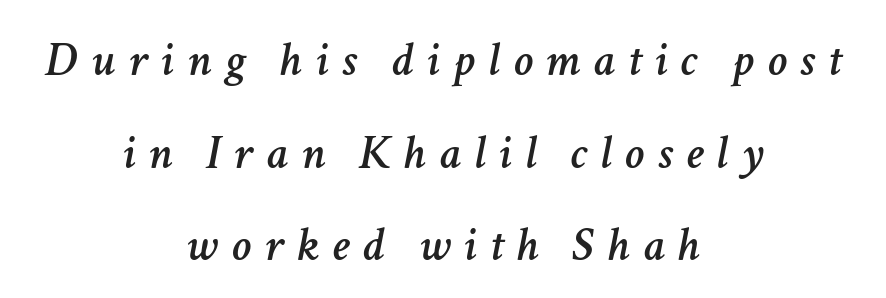
Q: Is the text italic (slanted)? A: Yes, it leans right by about 11 degrees.
Q: Is the text underlined? A: No.
Q: How is the paragraph aligned? A: Centered.
Q: Is the spacing between letters normal or unusually wide? A: Unusually wide.
Q: Width (condensed, normal, or wide)? A: Normal.
Q: Stroke contrast? A: Low.
Q: x-height? A: Medium.
Q: Monospaced? A: No.
